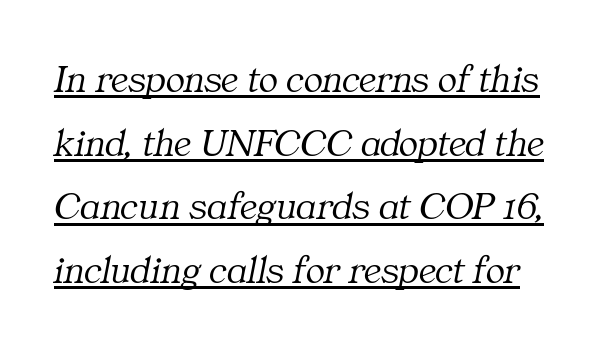
Q: Is the text bold? A: No.
Q: Is the text italic (slanted)? A: Yes, it leans right by about 11 degrees.
Q: Is the typeface a serif or a sans-serif typeface? A: Serif.
Q: Is the text underlined? A: Yes.
Q: Is the spacing between letters normal or unusually wide? A: Normal.
Q: Is the spacing between lines tight, normal or loose? A: Normal.
Q: Width (condensed, normal, or wide)? A: Normal.
Q: Stroke contrast? A: Medium.
Q: x-height? A: Medium.
Q: Monospaced? A: No.
